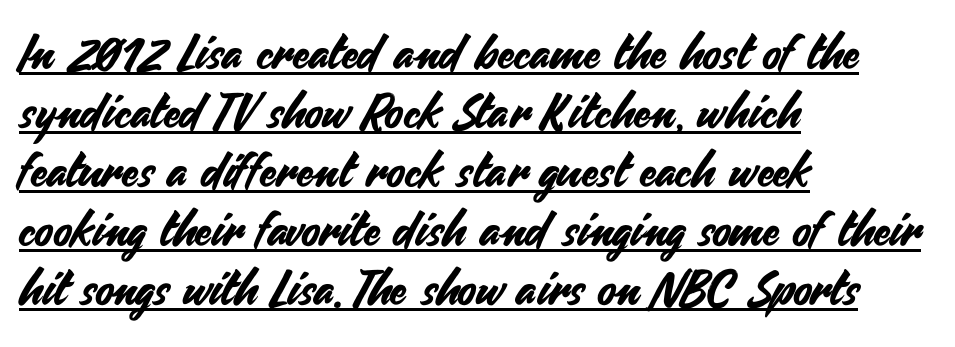
In terms of letterspacing, this is plain default setting. This sample has the flowing, uneven cadence of proportional lettering. The glyphs in this specimen are sans serif. This rendering uses left alignment, leaving the right contour irregular.
